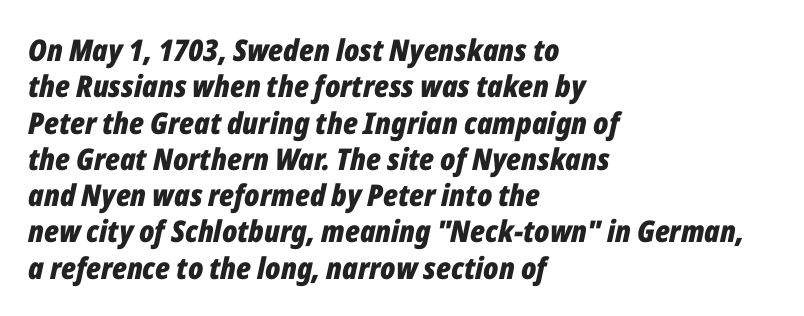
Q: Is the text bold? A: Yes.
Q: Is the text italic (slanted)? A: Yes, it leans right by about 12 degrees.
Q: Is the text underlined? A: No.
Q: How is the paragraph aligned? A: Left-aligned.
Q: Is the spacing between letters normal or unusually wide? A: Normal.
Q: Width (condensed, normal, or wide)? A: Condensed.
Q: Stroke contrast? A: Low.
Q: x-height? A: Medium.
Q: Monospaced? A: No.
